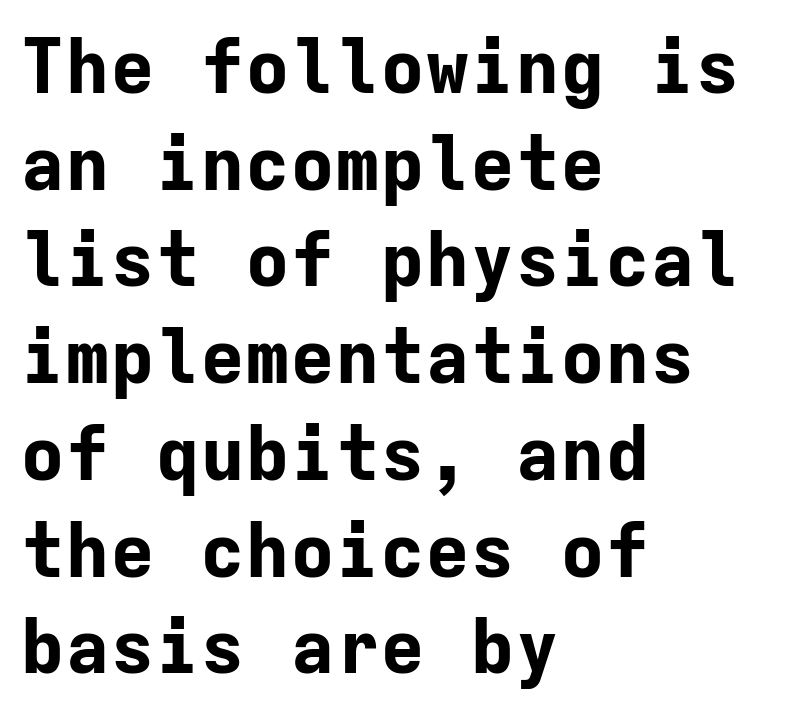
{"serif": "no", "italic": "no", "bold": "yes", "weight": "bold", "width": "normal", "stroke_contrast": "low", "x_height": "medium", "monospaced": "yes", "underline": "no", "align": "left", "line_spacing": "normal", "line_spacing_ratio": 1.29, "letter_spacing": "normal", "letter_spacing_em": 0.0, "glyph_px": 75}
